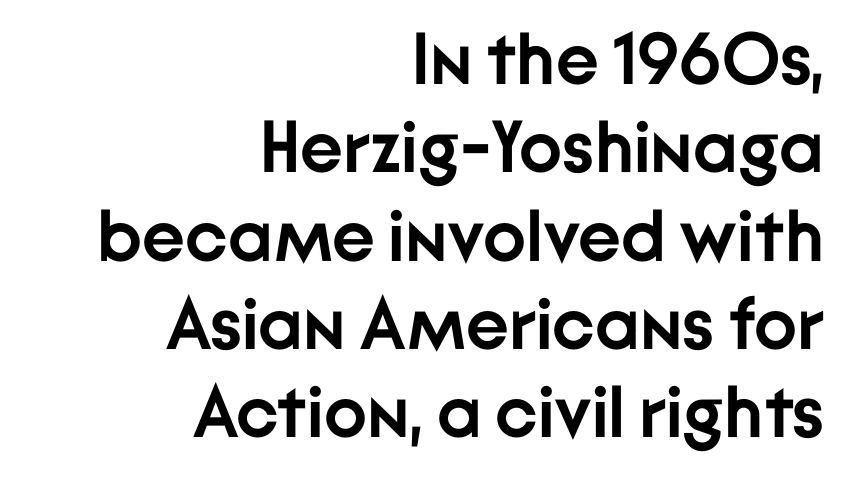
Q: Is the text bold? A: Yes.
Q: Is the text italic (slanted)? A: No, it is upright.
Q: Is the typeface a serif or a sans-serif typeface? A: Sans-serif.
Q: Is the text underlined? A: No.
Q: How is the paragraph aligned? A: Right-aligned.
Q: Is the spacing between letters normal or unusually wide? A: Normal.
Q: Width (condensed, normal, or wide)? A: Normal.
Q: Stroke contrast? A: Low.
Q: x-height? A: Medium.
Q: Monospaced? A: No.
